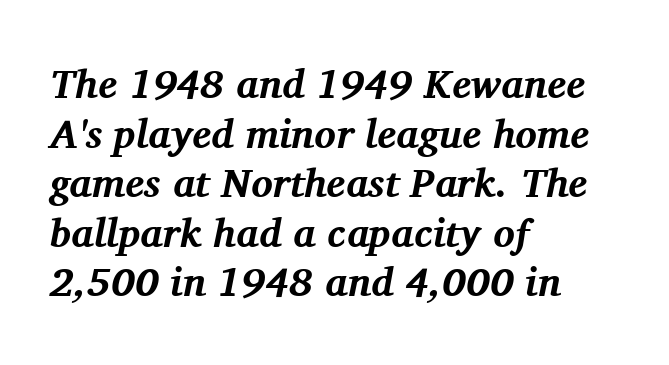
Q: Is the text bold? A: Yes.
Q: Is the text italic (slanted)? A: Yes, it leans right by about 11 degrees.
Q: Is the typeface a serif or a sans-serif typeface? A: Serif.
Q: Is the text underlined? A: No.
Q: How is the paragraph aligned? A: Left-aligned.
Q: Is the spacing between letters normal or unusually wide? A: Normal.
Q: Width (condensed, normal, or wide)? A: Normal.
Q: Stroke contrast? A: Medium.
Q: x-height? A: Medium.
Q: Monospaced? A: No.
